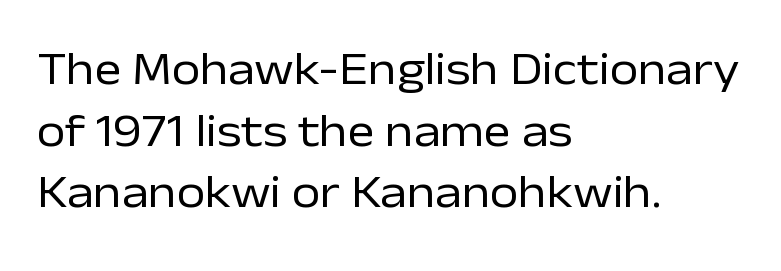
Q: Is the text bold? A: No.
Q: Is the text italic (slanted)? A: No, it is upright.
Q: Is the typeface a serif or a sans-serif typeface? A: Sans-serif.
Q: Is the text underlined? A: No.
Q: How is the paragraph aligned? A: Left-aligned.
Q: Is the spacing between letters normal or unusually wide? A: Normal.
Q: Is the spacing between lines tight, normal or loose? A: Normal.
Q: Width (condensed, normal, or wide)? A: Normal.
Q: Stroke contrast? A: Low.
Q: x-height? A: Medium.
Q: Monospaced? A: No.
